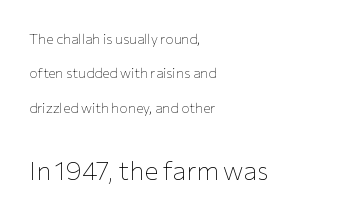
Q: Is the text bold? A: No.
Q: Is the text italic (slanted)? A: No, it is upright.
Q: Is the text underlined? A: No.
Q: How is the paragraph aligned? A: Left-aligned.
Q: Is the spacing between letters normal or unusually wide? A: Normal.
Q: Is the spacing between lines tight, normal or loose? A: Loose.
Q: Which block of text is set in a larger size, the first (top) or the second (bottom)? A: The second (bottom) one.
